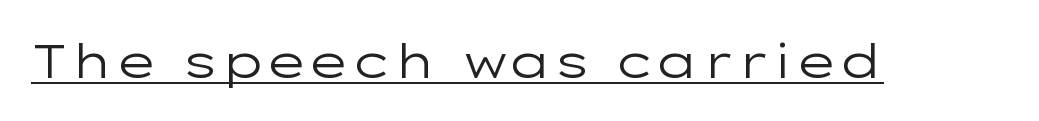
The image shows 47 px regular-weight, wide sans-serif type, upright; set normal letter spacing, underlined; low stroke contrast and a medium x-height.
